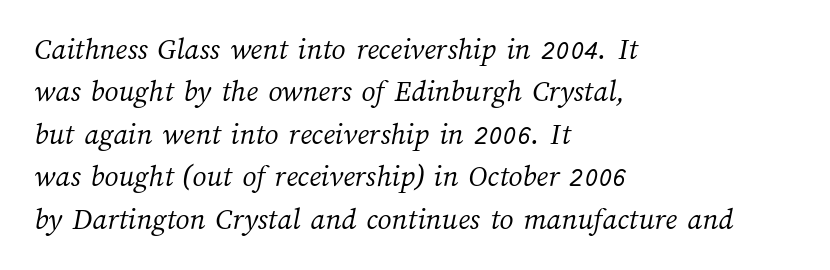
The image shows 31 px light type; set left-aligned, normal line spacing (1.37x), normal letter spacing, not underlined; medium stroke contrast and a medium x-height.
